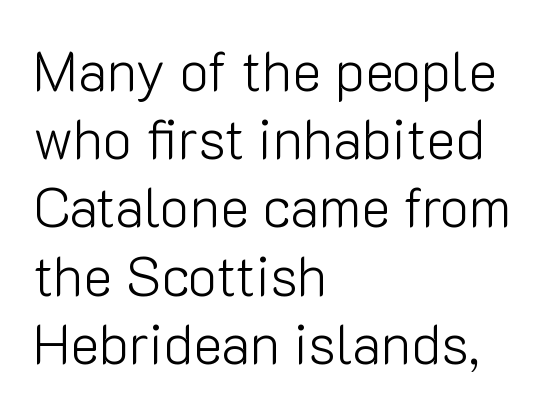
{"serif": "no", "italic": "no", "bold": "no", "weight": "light", "width": "normal", "stroke_contrast": "low", "x_height": "medium", "monospaced": "no", "underline": "no", "align": "left", "line_spacing_ratio": 1.24, "letter_spacing": "normal", "letter_spacing_em": 0.0, "glyph_px": 55}
